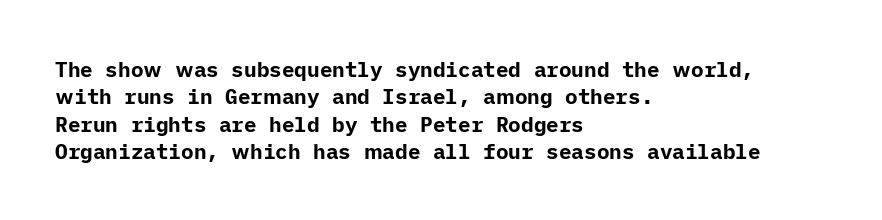
The image shows 21 px bold type, upright; set left-aligned, normal line spacing (1.3x), normal letter spacing, not underlined.
